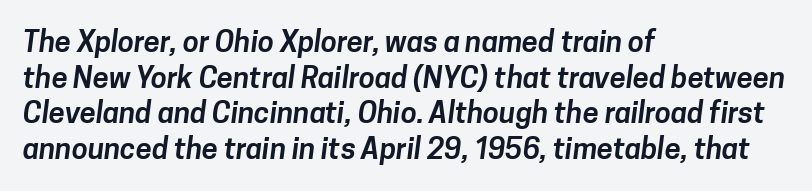
Q: Is the typeface a serif or a sans-serif typeface? A: Sans-serif.
Q: Is the text underlined? A: No.
Q: How is the paragraph aligned? A: Left-aligned.
Q: Is the spacing between letters normal or unusually wide? A: Normal.
Q: Width (condensed, normal, or wide)? A: Normal.
Q: Stroke contrast? A: Low.
Q: x-height? A: Medium.
Q: Monospaced? A: No.
